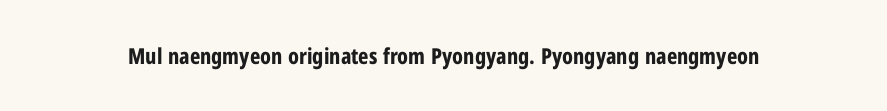
Q: Is the text bold? A: Yes.
Q: Is the text italic (slanted)? A: No, it is upright.
Q: Is the text underlined? A: No.
Q: Is the spacing between letters normal or unusually wide? A: Normal.
